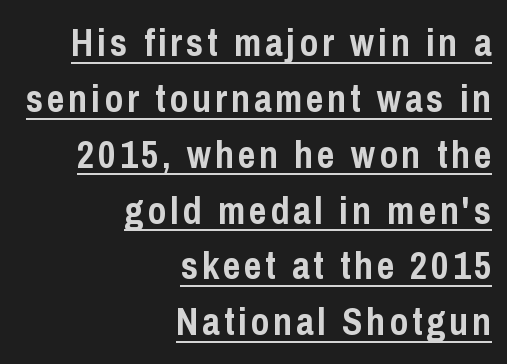
{"serif": "no", "italic": "no", "bold": "yes", "weight": "semibold", "width": "condensed", "stroke_contrast": "low", "x_height": "medium", "monospaced": "no", "underline": "yes", "align": "right", "line_spacing": "normal", "line_spacing_ratio": 1.47, "glyph_px": 38}
